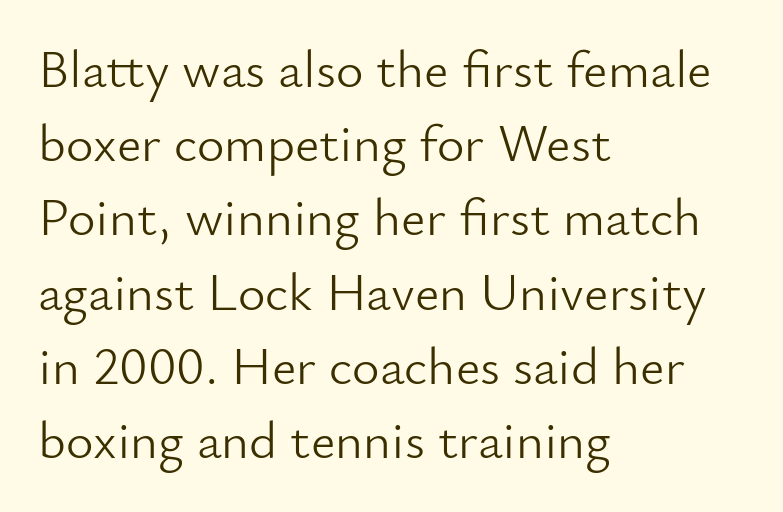
The image shows 53 px light sans-serif type, upright; set left-aligned, normal line spacing (1.4x), normal letter spacing, not underlined; low stroke contrast and a small x-height.
